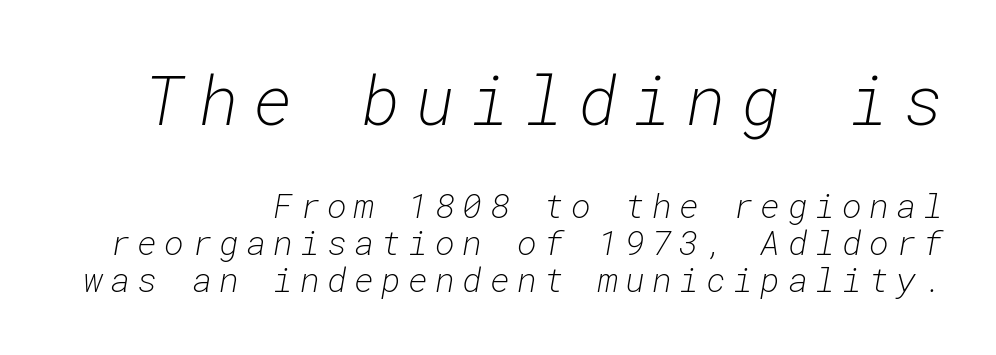
A typesetter would mark this as italic. Typeset ragged left — the right edge is the straight one. Weight: in the light-to-regular range. Every character here occupies the same horizontal width, giving the sample a typewriter-like rhythm. Larger block? The one above; the one below is distinctly smaller. The line texture is sparse and dotted thanks to wide tracking.
